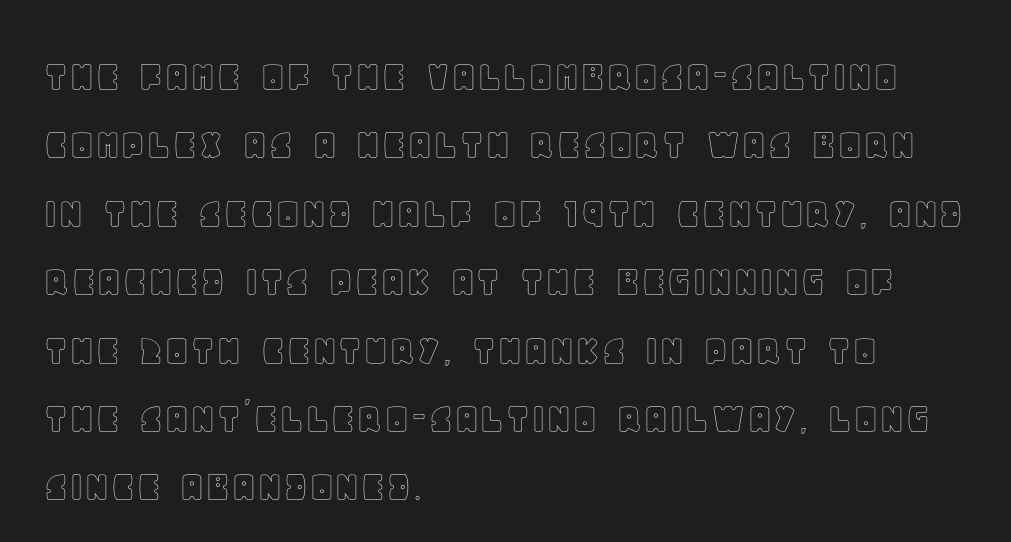
Q: Is the text italic (slanted)? A: No, it is upright.
Q: Is the text underlined? A: No.
Q: How is the paragraph aligned? A: Left-aligned.
Q: Is the spacing between letters normal or unusually wide? A: Normal.
Q: Is the spacing between lines tight, normal or loose? A: Normal.
Q: Width (condensed, normal, or wide)? A: Normal.
Q: x-height? A: Large.
Q: Monospaced? A: No.
